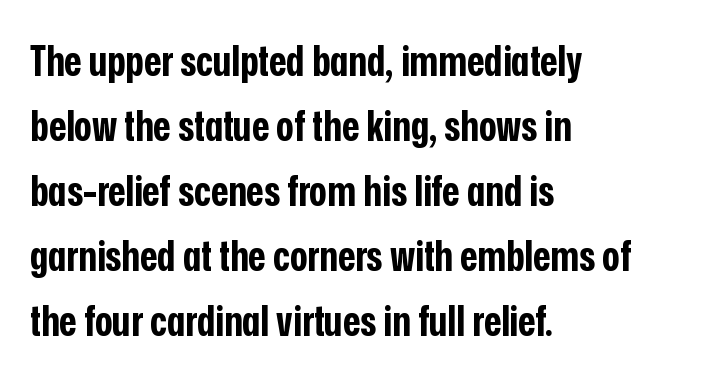
{"serif": "no", "italic": "no", "bold": "yes", "weight": "bold", "width": "condensed", "stroke_contrast": "low", "x_height": "medium", "monospaced": "no", "underline": "no", "align": "left", "line_spacing": "normal", "line_spacing_ratio": 1.55, "letter_spacing": "normal", "letter_spacing_em": 0.0, "glyph_px": 42}
